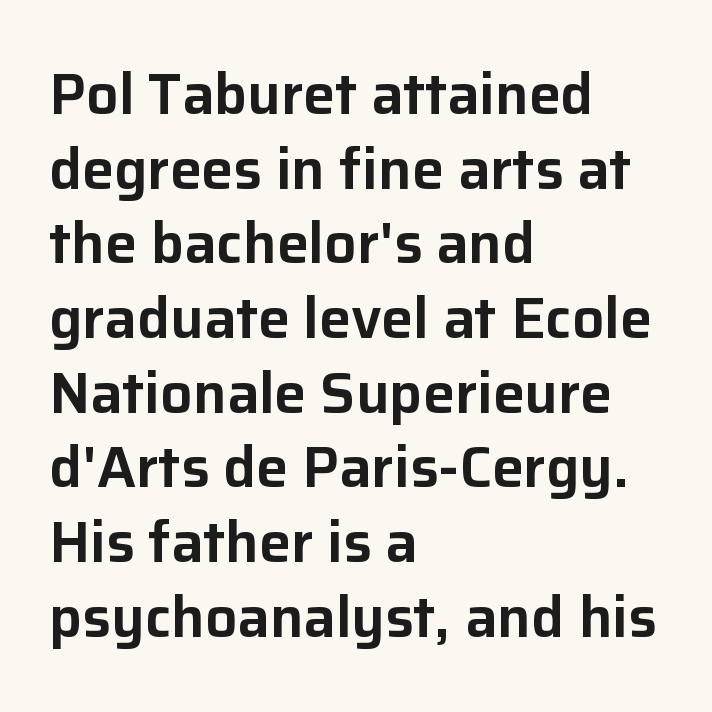
The image shows 57 px sans-serif type, upright; set left-aligned, normal line spacing (1.31x), normal letter spacing, not underlined; low stroke contrast and a medium x-height.
